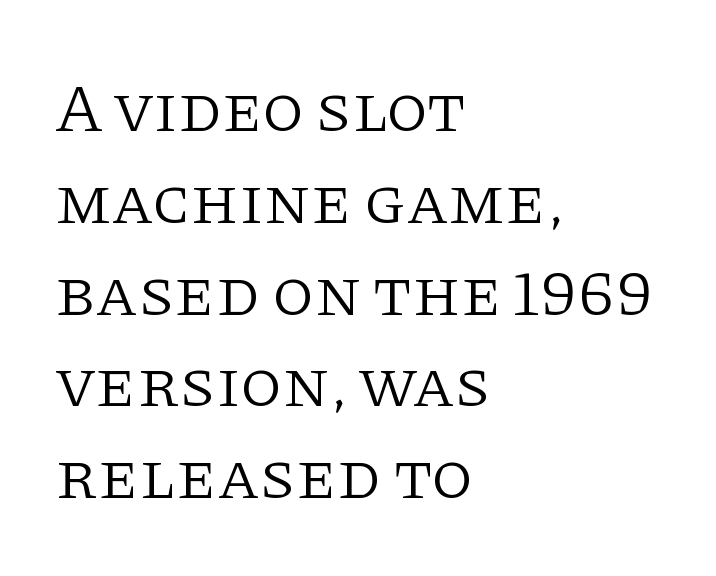
The typeface chosen for these lines features serifs. This sample uses plain, unmodified letter spacing. All the whitespace from short lines collects on the right. Quick note: underline off. This is the regular roman posture of the typeface. These lines sit exactly where default settings would place them.
